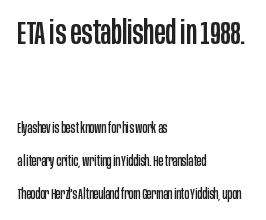
The image shows 33 px condensed sans-serif type, upright; set left-aligned, loose line spacing (2.35x), normal letter spacing, not underlined; the first (top) block is 2.36x larger; low stroke contrast and a large x-height.
